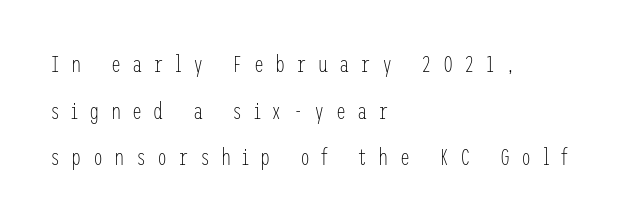
The image shows 23 px text type, upright; set left-aligned, loose line spacing (2.03x), unusually wide letter spacing (+0.48 em), not underlined.
